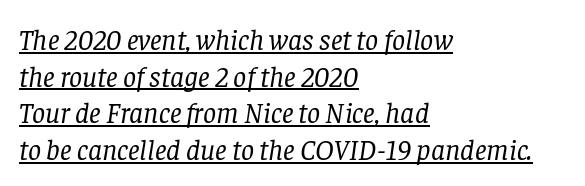
Q: Is the text bold? A: No.
Q: Is the text italic (slanted)? A: Yes, it leans right by about 8 degrees.
Q: Is the typeface a serif or a sans-serif typeface? A: Serif.
Q: Is the text underlined? A: Yes.
Q: How is the paragraph aligned? A: Left-aligned.
Q: Is the spacing between letters normal or unusually wide? A: Normal.
Q: Is the spacing between lines tight, normal or loose? A: Normal.
Q: Width (condensed, normal, or wide)? A: Normal.
Q: Stroke contrast? A: Low.
Q: x-height? A: Large.
Q: Monospaced? A: No.
